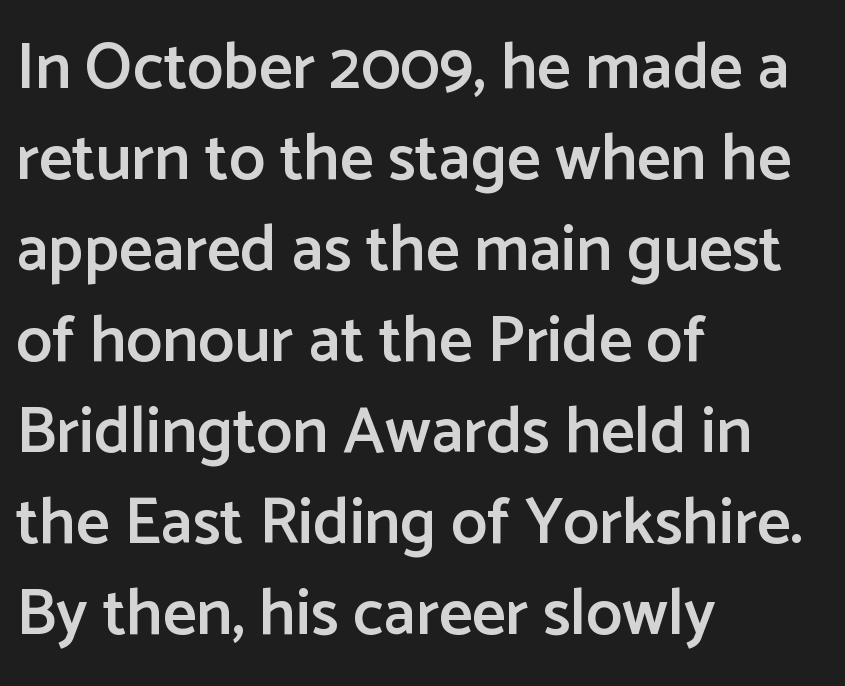
Q: Is the text bold? A: Semi-bold.
Q: Is the text italic (slanted)? A: No, it is upright.
Q: Is the typeface a serif or a sans-serif typeface? A: Sans-serif.
Q: Is the text underlined? A: No.
Q: How is the paragraph aligned? A: Left-aligned.
Q: Is the spacing between letters normal or unusually wide? A: Normal.
Q: Is the spacing between lines tight, normal or loose? A: Normal.
Q: Width (condensed, normal, or wide)? A: Normal.
Q: Stroke contrast? A: Low.
Q: x-height? A: Medium.
Q: Monospaced? A: No.
